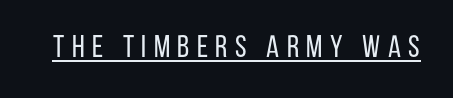
{"serif": "no", "italic": "no", "bold": "no", "weight": "regular", "width": "condensed", "stroke_contrast": "low", "x_height": "large", "monospaced": "no", "underline": "yes", "letter_spacing": "wide", "letter_spacing_em": 0.24, "glyph_px": 31}
